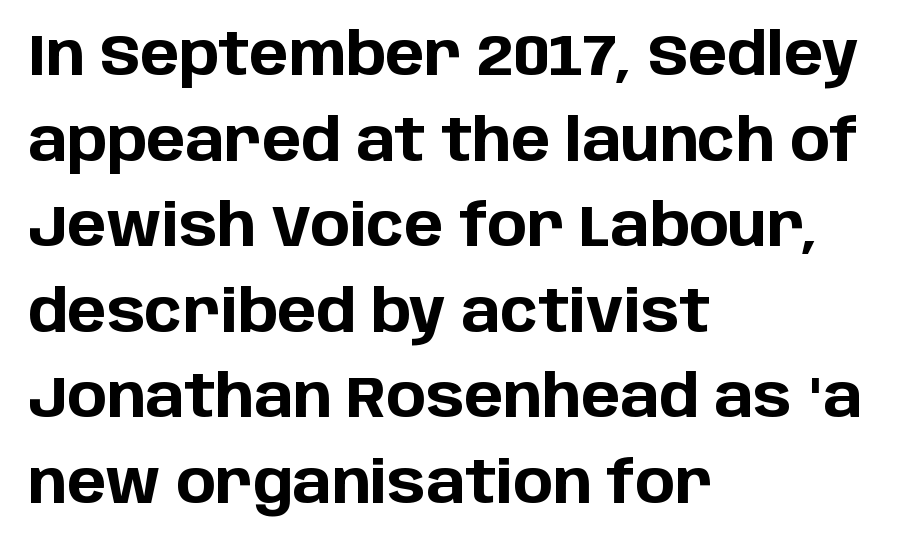
The vertical gap from one line to the next is medium. Typeset ragged right — the left edge is the straight one. Here the designer chose a conventional face with non-uniform glyph widths. Plain, unruled lines of type.
